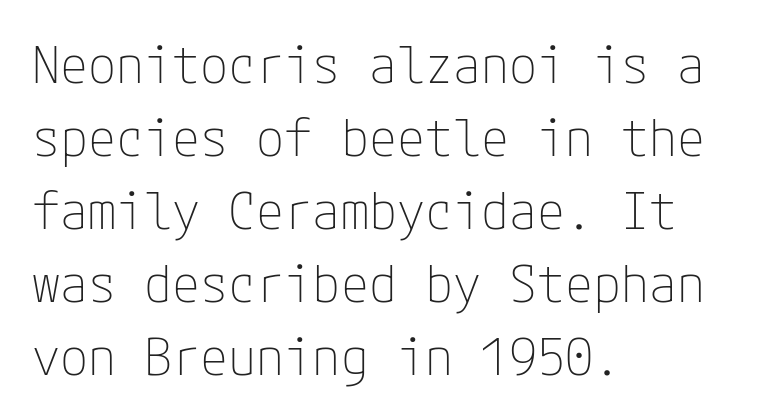
Q: Is the text bold? A: No.
Q: Is the text italic (slanted)? A: No, it is upright.
Q: Is the typeface a serif or a sans-serif typeface? A: Sans-serif.
Q: Is the text underlined? A: No.
Q: How is the paragraph aligned? A: Left-aligned.
Q: Is the spacing between letters normal or unusually wide? A: Normal.
Q: Is the spacing between lines tight, normal or loose? A: Normal.
Q: Width (condensed, normal, or wide)? A: Normal.
Q: Stroke contrast? A: Low.
Q: x-height? A: Medium.
